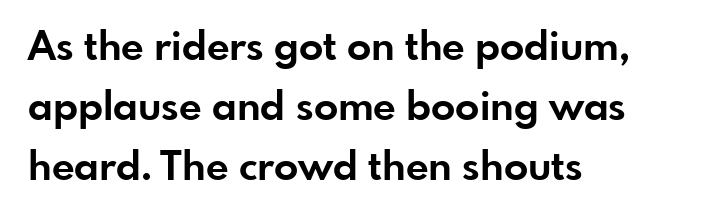
Every row of glyphs begins at an identical x-position on the left. Students, note that the glyphs here touch the page at normal intervals. Bare-footed words on every line. The lettering holds an erect, upright posture throughout.
